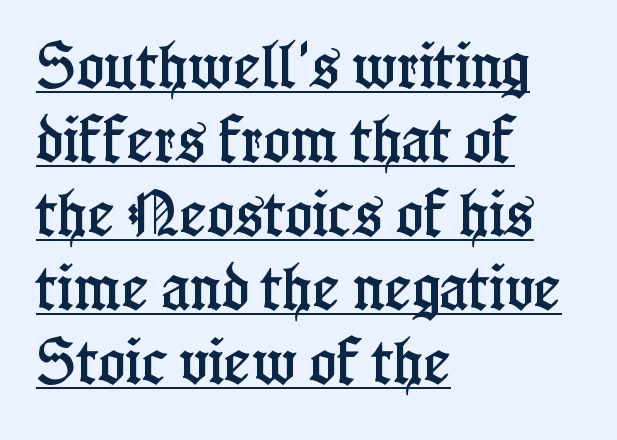
Q: Is the text italic (slanted)? A: No, it is upright.
Q: Is the typeface a serif or a sans-serif typeface? A: Serif.
Q: Is the text underlined? A: Yes.
Q: How is the paragraph aligned? A: Left-aligned.
Q: Is the spacing between letters normal or unusually wide? A: Normal.
Q: Is the spacing between lines tight, normal or loose? A: Normal.
Q: Width (condensed, normal, or wide)? A: Condensed.
Q: Stroke contrast? A: Low.
Q: x-height? A: Medium.
Q: Monospaced? A: No.
